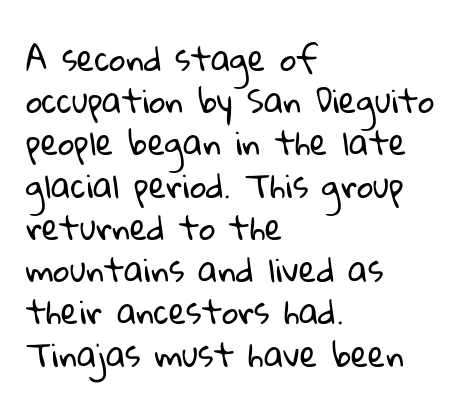
The image shows 32 px regular-weight sans-serif type; set left-aligned, normal line spacing (1.32x), normal letter spacing, not underlined; low stroke contrast and a medium x-height.
